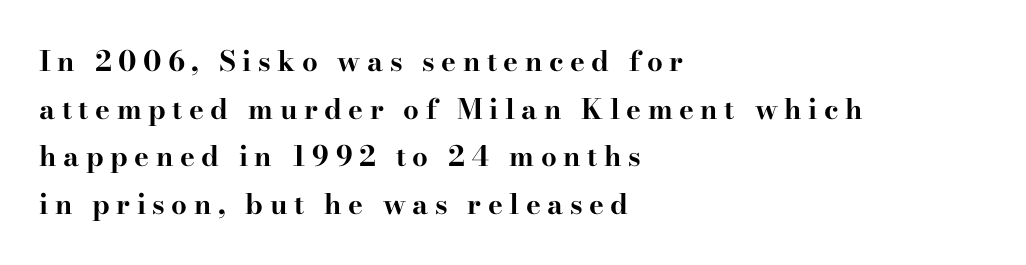
Q: Is the text bold? A: Yes.
Q: Is the text italic (slanted)? A: No, it is upright.
Q: Is the typeface a serif or a sans-serif typeface? A: Serif.
Q: Is the text underlined? A: No.
Q: How is the paragraph aligned? A: Left-aligned.
Q: Is the spacing between letters normal or unusually wide? A: Unusually wide.
Q: Is the spacing between lines tight, normal or loose? A: Normal.
Q: Width (condensed, normal, or wide)? A: Wide.
Q: Stroke contrast? A: High.
Q: x-height? A: Small.
Q: Monospaced? A: No.
